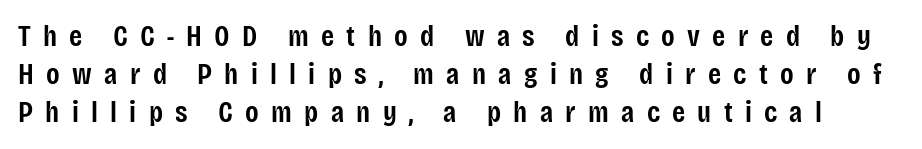
Rendered with straight, roman letterforms. Students, note that the glyphs here are deliberately spaced far apart. Interline gaps are of average width in this sample. Notice the strokes are somewhat thickened but not fully heavy: this is a semibold.
